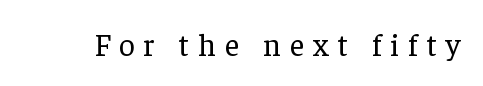
Q: Is the text bold? A: No.
Q: Is the text italic (slanted)? A: No, it is upright.
Q: Is the typeface a serif or a sans-serif typeface? A: Serif.
Q: Is the text underlined? A: No.
Q: Is the spacing between letters normal or unusually wide? A: Unusually wide.
Q: Width (condensed, normal, or wide)? A: Normal.
Q: Stroke contrast? A: Low.
Q: x-height? A: Medium.
Q: Monospaced? A: No.
